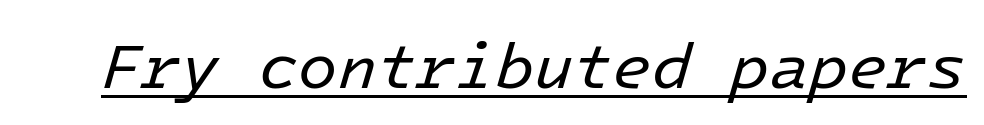
The image shows 64 px regular-weight type, italic (leaning right); set normal letter spacing, underlined; low stroke contrast and a medium x-height.
